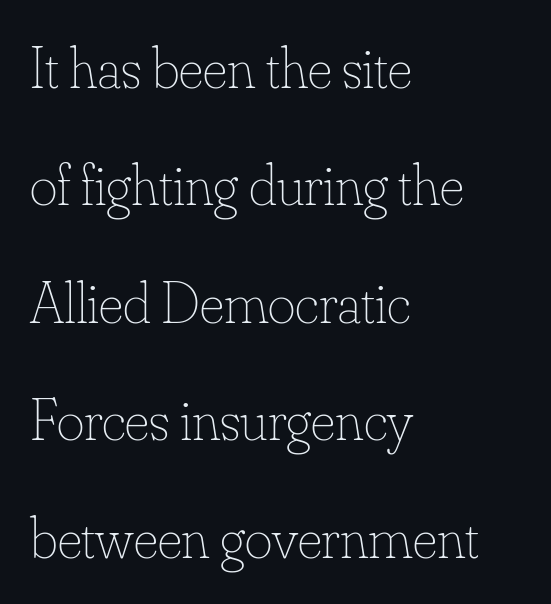
Line starts are locked; line ends wander. The letterforms sit shoulder to shoulder at normal distance. Whoever set this chose breathing room over compactness in the vertical rhythm. Here the designer chose a conventional face with non-uniform glyph widths. Nobody drew a line under any word here. If you drew a line through each stem, it would be perfectly vertical.
